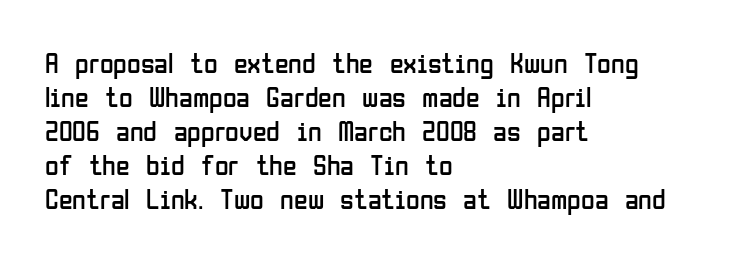
The image shows 28 px regular-weight, condensed sans-serif type, upright; set left-aligned, line spacing 1.21x, normal letter spacing, not underlined; low stroke contrast and a medium x-height.
